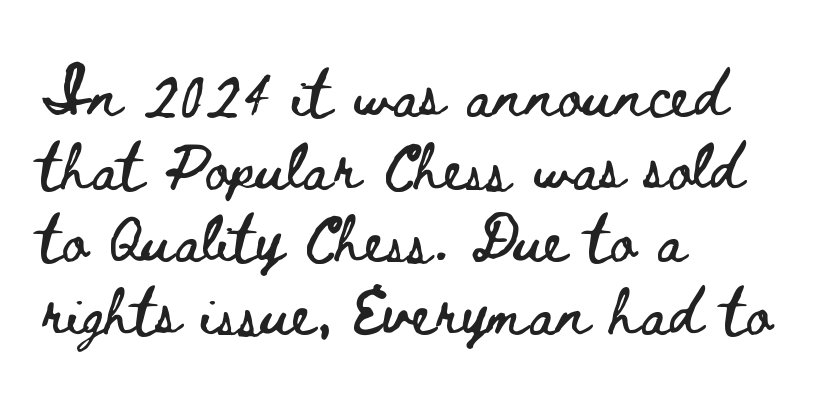
Q: Is the text underlined? A: No.
Q: How is the paragraph aligned? A: Left-aligned.
Q: Is the spacing between letters normal or unusually wide? A: Normal.
Q: Is the spacing between lines tight, normal or loose? A: Normal.
Q: Width (condensed, normal, or wide)? A: Wide.
Q: Stroke contrast? A: Low.
Q: x-height? A: Small.
Q: Monospaced? A: No.
